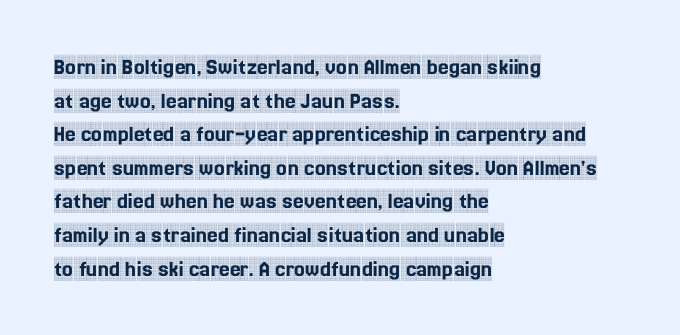
Leading matches the norm, producing a regular column. Every stem runs plumb, perpendicular to the baseline. Underline: absent. In CSS terms this would be text-align: left. Here the glyphs are tracked normally, forming tight word shapes.
